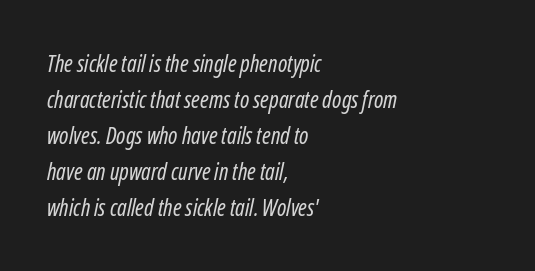
The image shows 23 px text type, italic (leaning right); set left-aligned, normal line spacing (1.57x), normal letter spacing, not underlined.
